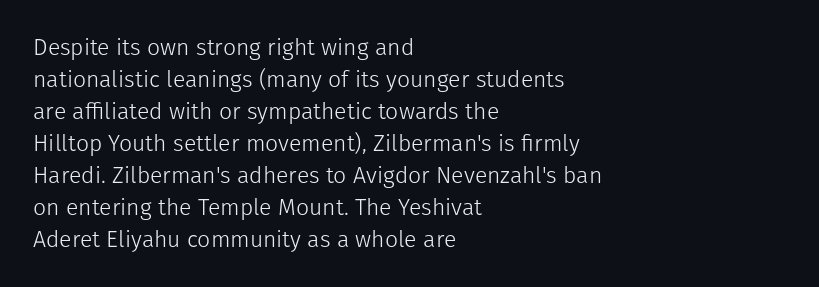
Q: Is the text bold? A: No.
Q: Is the text italic (slanted)? A: No, it is upright.
Q: Is the text underlined? A: No.
Q: How is the paragraph aligned? A: Left-aligned.
Q: Is the spacing between letters normal or unusually wide? A: Normal.
Q: Is the spacing between lines tight, normal or loose? A: Normal.
